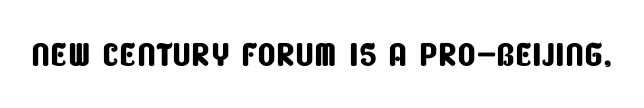
{"serif": "no", "width": "condensed", "stroke_contrast": "low", "x_height": "large", "monospaced": "no", "underline": "no", "letter_spacing": "normal", "letter_spacing_em": 0.0, "glyph_px": 48}
